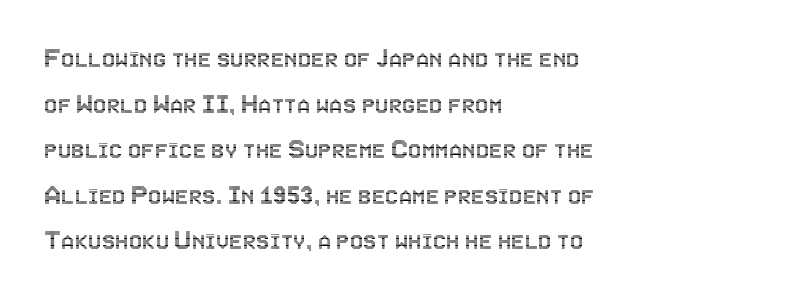
The image shows 30 px condensed type, upright; set left-aligned, normal line spacing (1.52x), normal letter spacing, not underlined; a large x-height.
